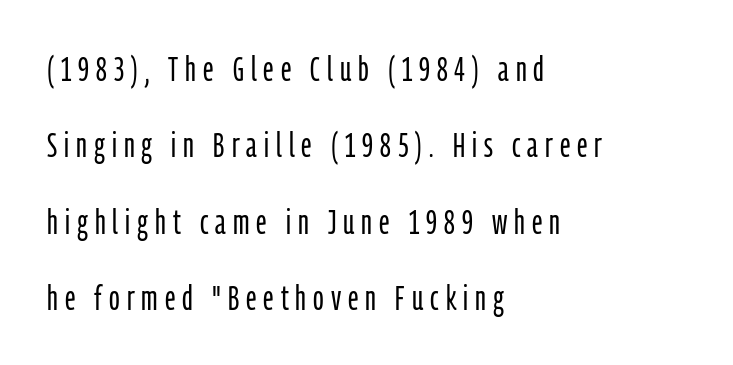
Think standard paragraph weight, or any step lighter than that. The tracking jumps out immediately: characters are airy and widely separated. These lines stack with their left ends in a neat column. The strip under each line holds only bare page. In terms of letterform style, serifs are entirely absent. The letters advance in unequal steps, a hallmark of proportional type.
